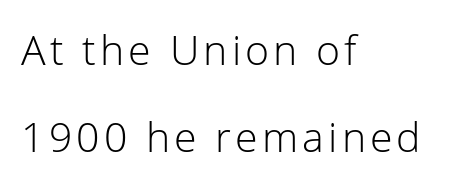
{"serif": "no", "italic": "no", "bold": "no", "weight": "light", "width": "normal", "stroke_contrast": "low", "x_height": "medium", "monospaced": "no", "underline": "no", "align": "left", "line_spacing": "loose", "line_spacing_ratio": 2.12, "glyph_px": 41}
